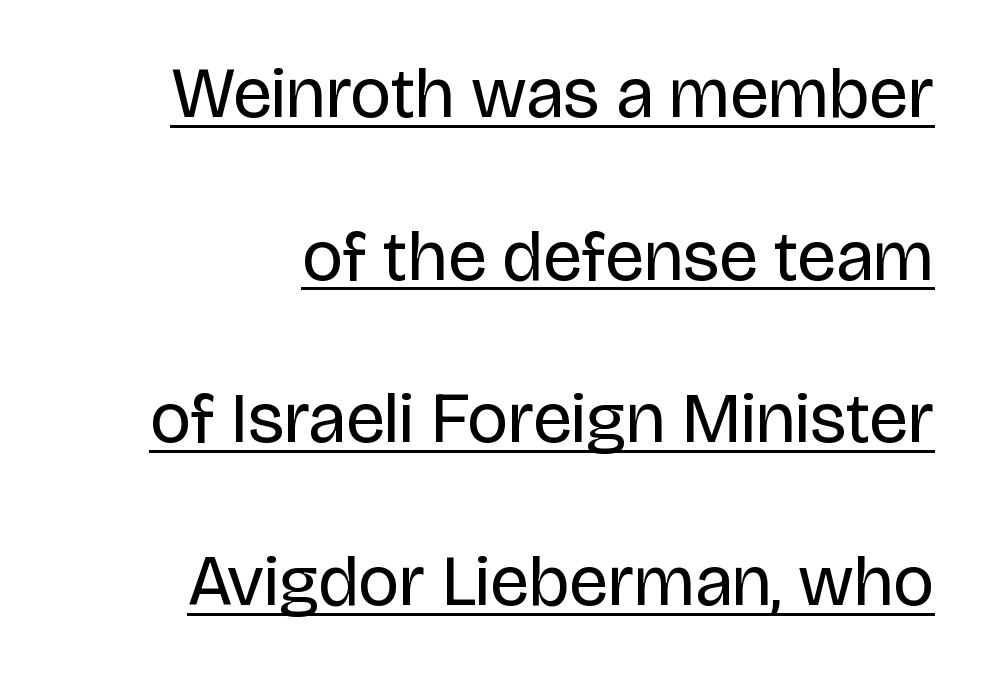
{"serif": "no", "italic": "no", "bold": "no", "weight": "regular", "width": "normal", "stroke_contrast": "low", "x_height": "large", "monospaced": "no", "underline": "yes", "align": "right", "line_spacing": "loose", "line_spacing_ratio": 2.29, "letter_spacing": "normal", "letter_spacing_em": 0.0, "glyph_px": 71}
